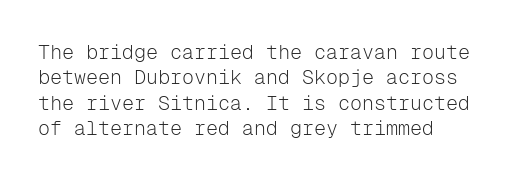
The rows are spaced the way most documents space them. Weight: in the light-to-regular range. Each word holds together tightly as a unit, with standard inter-letter gaps. Nobody drew a line under any word here.
